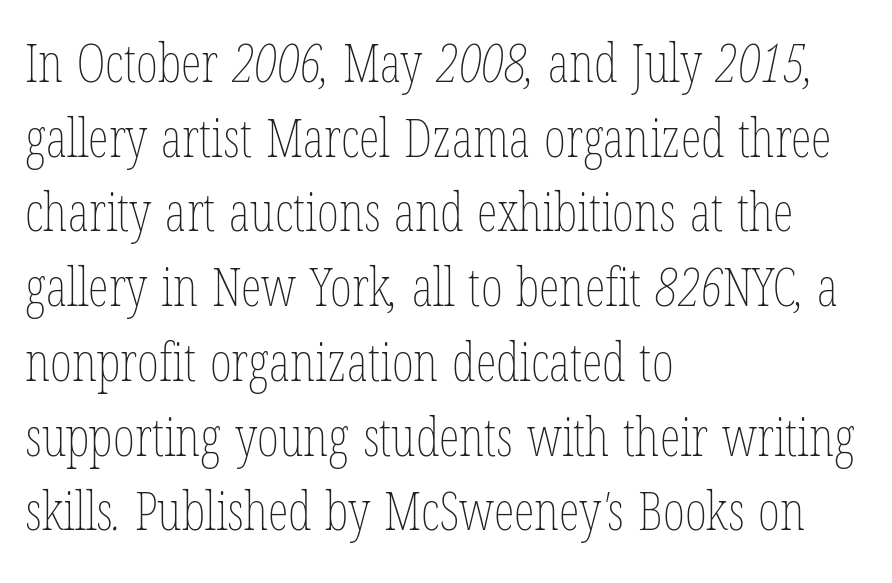
{"bold": "no", "weight": "thin", "width": "condensed", "stroke_contrast": "low", "x_height": "medium", "monospaced": "no", "underline": "no", "align": "left", "line_spacing": "normal", "line_spacing_ratio": 1.41, "letter_spacing": "normal", "letter_spacing_em": 0.0, "glyph_px": 53}
